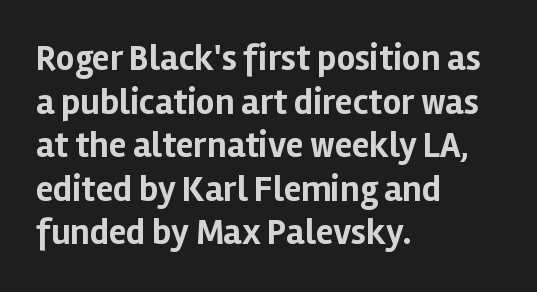
Which margin do the lines hug? The left one — the right edge is uneven. The typeface chosen for these lines omits serifs. Lines of text with bare space underneath. Typographic density is high because the face is bold. Ascenders rise straight up at ninety degrees. Tracking value appears to be zero — textbook default spacing.
